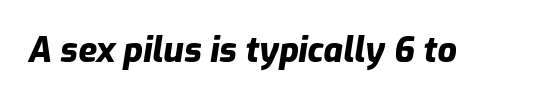
The image shows 34 px heavy type, italic (leaning right); set normal letter spacing, not underlined; low stroke contrast and a medium x-height.
